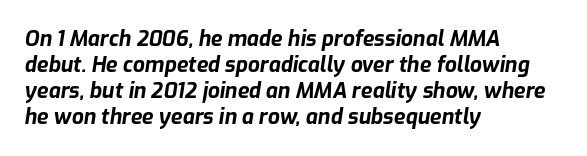
Pretty heavy lettering here — definitely bold. In terms of posture, this sample is oblique. Students, note that the glyphs here touch the page at normal intervals. The area under the type is left untouched. Where is the straight margin? On the left.
